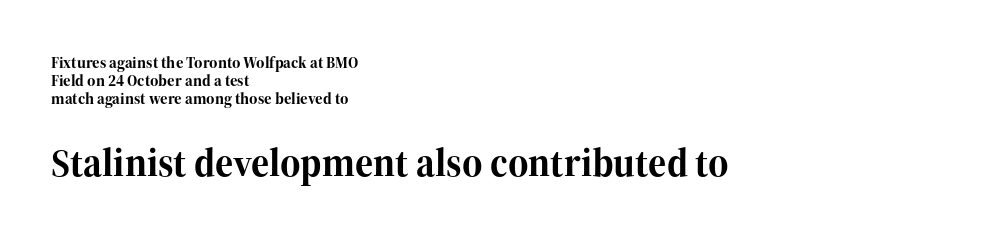
Q: Is the text bold? A: Yes.
Q: Is the text italic (slanted)? A: No, it is upright.
Q: Is the typeface a serif or a sans-serif typeface? A: Serif.
Q: Is the text underlined? A: No.
Q: How is the paragraph aligned? A: Left-aligned.
Q: Is the spacing between letters normal or unusually wide? A: Normal.
Q: Is the spacing between lines tight, normal or loose? A: Tight.
Q: Which block of text is set in a larger size, the first (top) or the second (bottom)? A: The second (bottom) one.
Q: Width (condensed, normal, or wide)? A: Normal.
Q: Stroke contrast? A: High.
Q: x-height? A: Medium.
Q: Monospaced? A: No.
